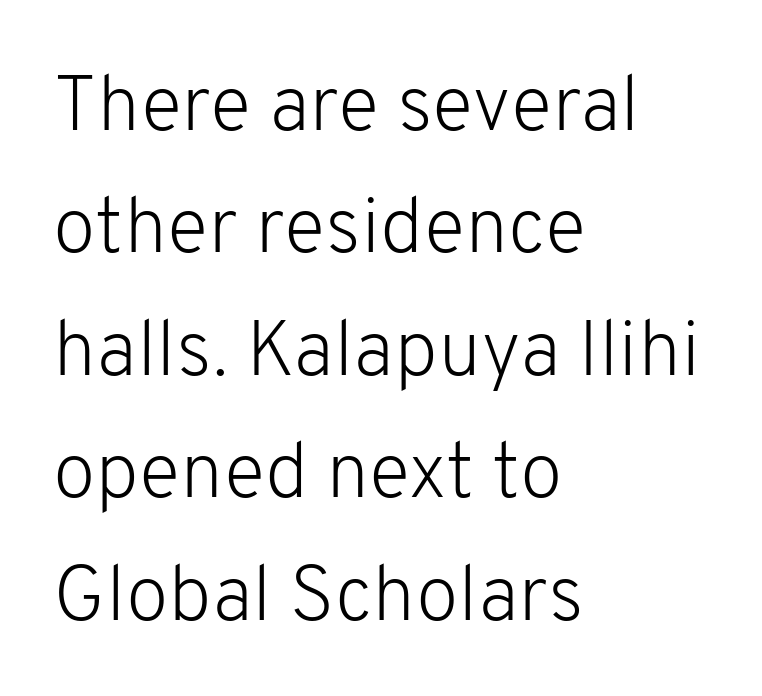
No letter is thick-stroked: the sample isn't bold. Spacing verdict: proportional, widths tailored to each character. The ragged edge is on the right, which tells us the setting is flush left. The rendering keeps characters at their native spacing. Serif or sans? Sans — the stroke terminals are bare. Notice how the stems are strictly vertical — no italics here.
